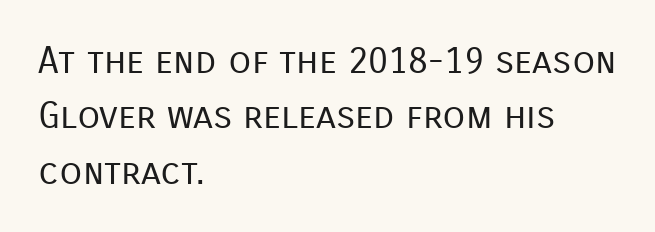
Q: Is the text bold? A: No.
Q: Is the text italic (slanted)? A: No, it is upright.
Q: Is the typeface a serif or a sans-serif typeface? A: Sans-serif.
Q: Is the text underlined? A: No.
Q: How is the paragraph aligned? A: Left-aligned.
Q: Is the spacing between letters normal or unusually wide? A: Normal.
Q: Is the spacing between lines tight, normal or loose? A: Normal.
Q: Width (condensed, normal, or wide)? A: Normal.
Q: Stroke contrast? A: Low.
Q: x-height? A: Medium.
Q: Monospaced? A: No.
